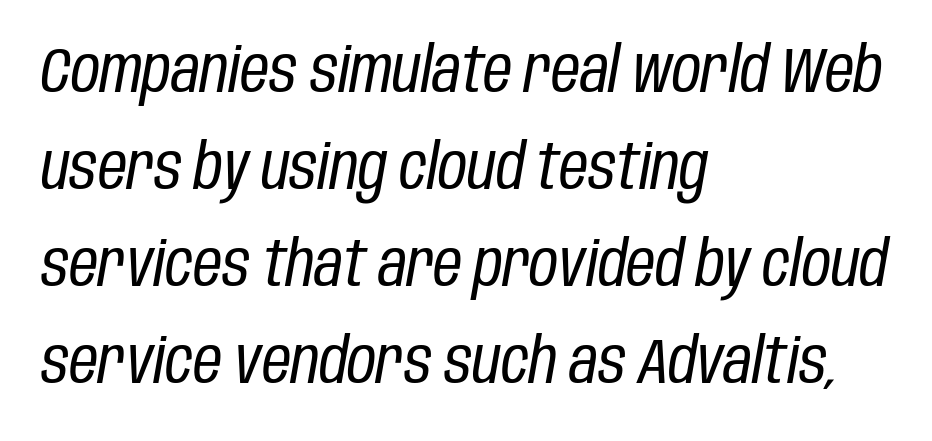
Spacing verdict: proportional, widths tailored to each character. Unbolded letterforms with no extra heft. Caption: multi-line text, flush left, ragged right. The rendering uses a moderate line-height, typical for paragraphs. This rendering features lettering with no underline.
